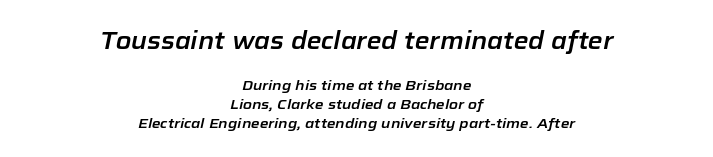
If you folded the block vertically in half, each line would mirror itself in length. In terms of letterspacing, this is plain default setting. Which chunk is bigger? The first one — the top block dwarfs the bottom. Anything drawn beneath the words? Only blank space.
